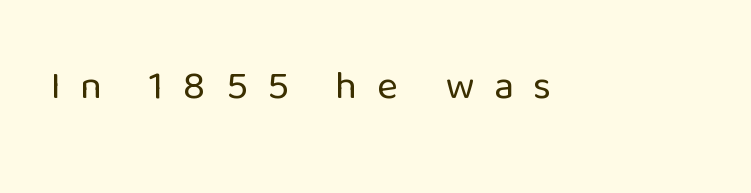
Q: Is the text bold? A: No.
Q: Is the text italic (slanted)? A: No, it is upright.
Q: Is the typeface a serif or a sans-serif typeface? A: Sans-serif.
Q: Is the text underlined? A: No.
Q: Is the spacing between letters normal or unusually wide? A: Unusually wide.
Q: Width (condensed, normal, or wide)? A: Normal.
Q: Stroke contrast? A: Low.
Q: x-height? A: Medium.
Q: Monospaced? A: No.
